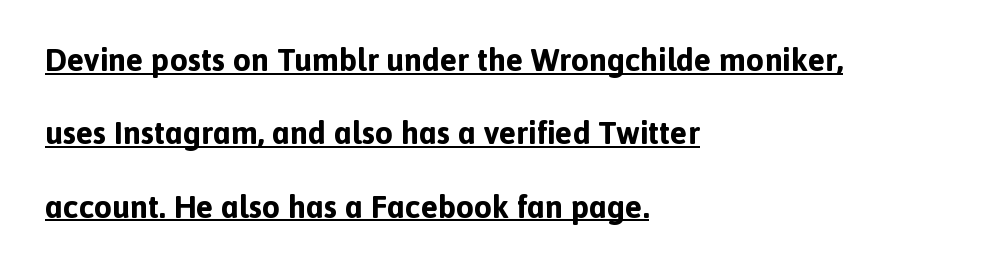
{"serif": "no", "italic": "no", "bold": "yes", "weight": "bold", "width": "normal", "x_height": "medium", "monospaced": "no", "underline": "yes", "align": "left", "line_spacing": "loose", "line_spacing_ratio": 2.29, "letter_spacing": "normal", "letter_spacing_em": 0.0, "glyph_px": 32}
